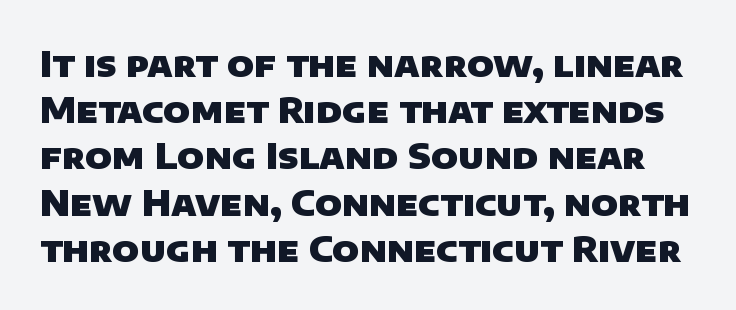
Spacing between characters is what you'd get straight out of the box. One glance says typical: line gaps are just what's usual. Note the varied advance widths — an 'i' is clearly narrower than an 'm'. Is this a sans? Yes — the strokes have no serifs. Honestly, there is no underline to notice here at all. What weight is shown? A full bold with thick strokes.
